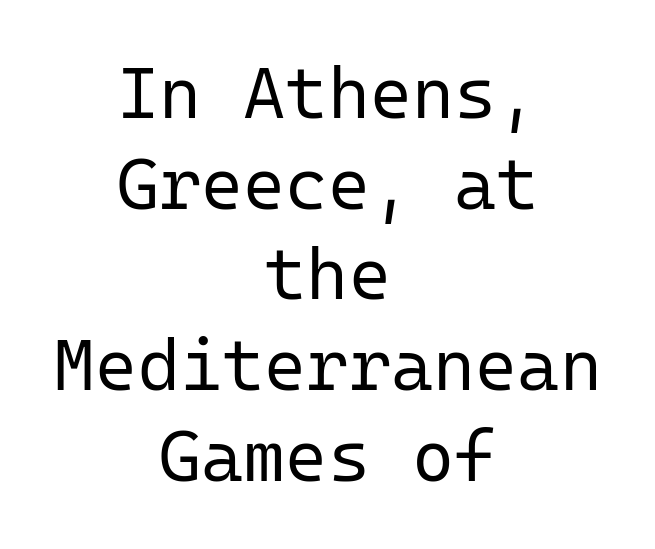
{"serif": "no", "italic": "no", "bold": "no", "weight": "regular", "width": "normal", "stroke_contrast": "low", "x_height": "medium", "monospaced": "yes", "underline": "no", "align": "center", "line_spacing": "normal", "line_spacing_ratio": 1.26, "letter_spacing": "normal", "letter_spacing_em": 0.0, "glyph_px": 72}
